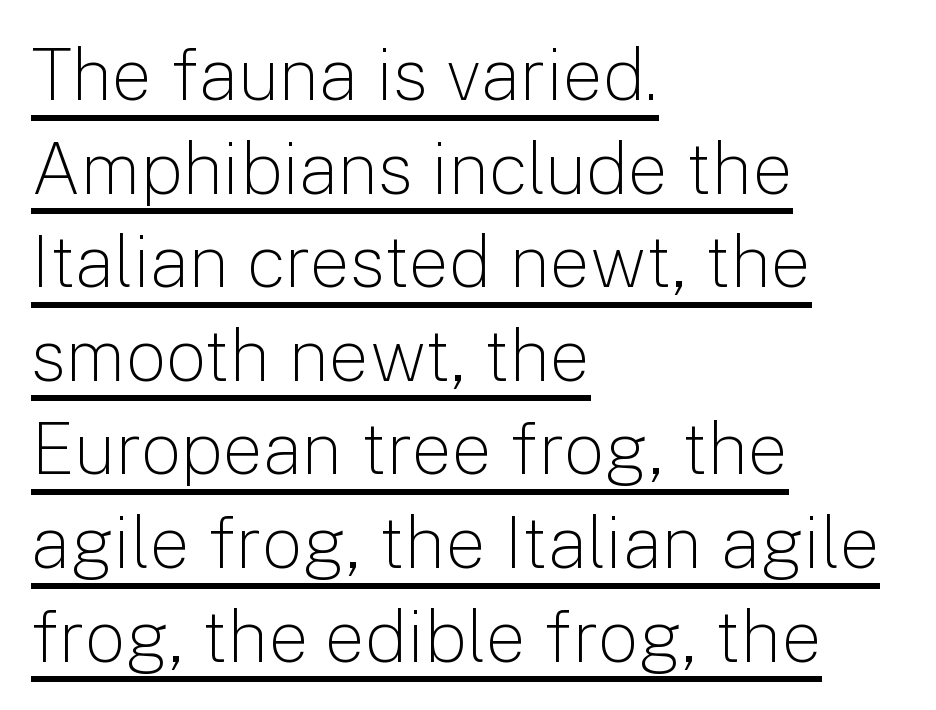
The type family on display is of the sans-serif kind. The space between consecutive lines is moderate. Varying glyph widths throughout — classic text-font behaviour. Nothing unusual about the tracking: characters are spaced as the font intends. The font is comparable to plain body text, perhaps lighter.
